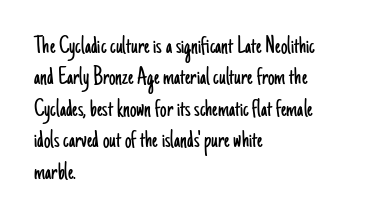
The image shows 26 px text type, upright; set left-aligned, line spacing 1.21x, normal letter spacing, not underlined.
